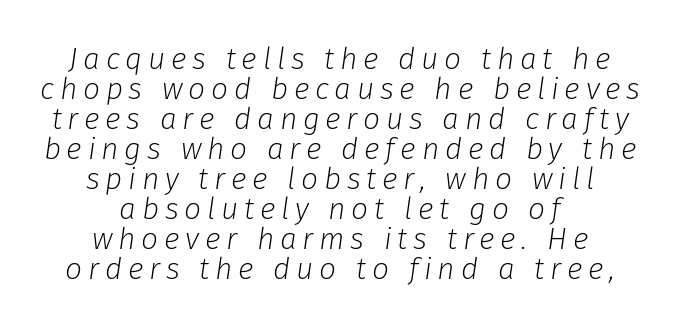
{"italic": "yes", "lean": "right", "slant_degrees": 8, "bold": "no", "weight": "light", "width": "normal", "stroke_contrast": "low", "x_height": "medium", "monospaced": "no", "underline": "no", "align": "center", "line_spacing": "tight", "line_spacing_ratio": 1.0, "glyph_px": 30}
